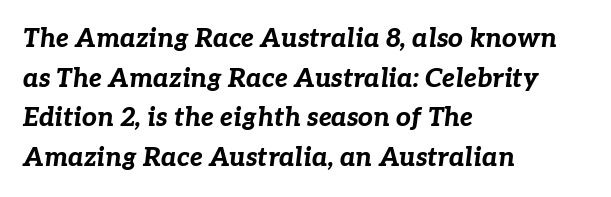
{"italic": "yes", "lean": "right", "slant_degrees": 7, "bold": "yes", "underline": "no", "align": "left", "line_spacing": "normal", "line_spacing_ratio": 1.52, "letter_spacing": "normal", "letter_spacing_em": 0.0, "glyph_px": 26}
